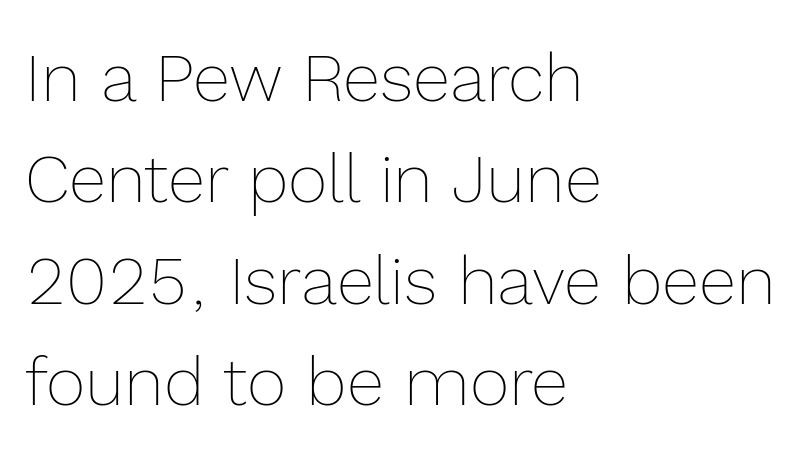
The image shows 68 px thin type, upright; set left-aligned, normal line spacing (1.49x), normal letter spacing, not underlined; a medium x-height.
